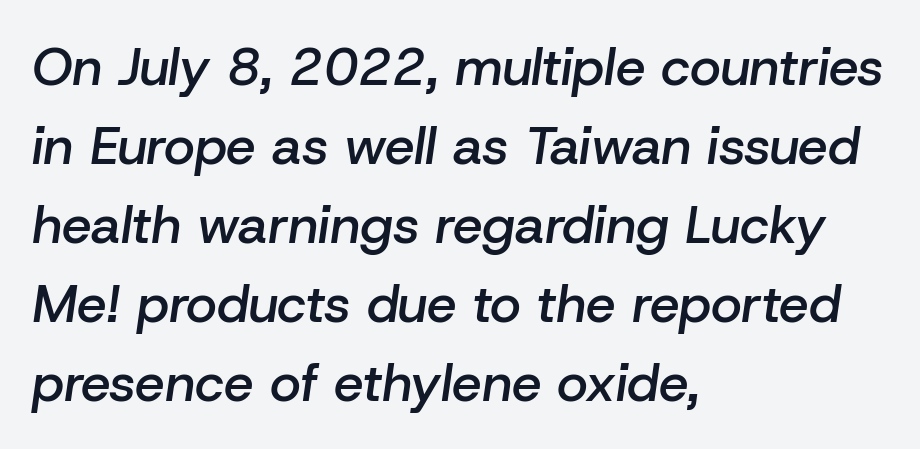
{"italic": "yes", "lean": "right", "slant_degrees": 8, "bold": "semi", "weight": "semibold", "width": "normal", "stroke_contrast": "low", "x_height": "medium", "monospaced": "no", "underline": "no", "align": "left", "line_spacing": "normal", "line_spacing_ratio": 1.49, "letter_spacing": "normal", "letter_spacing_em": 0.0, "glyph_px": 53}
